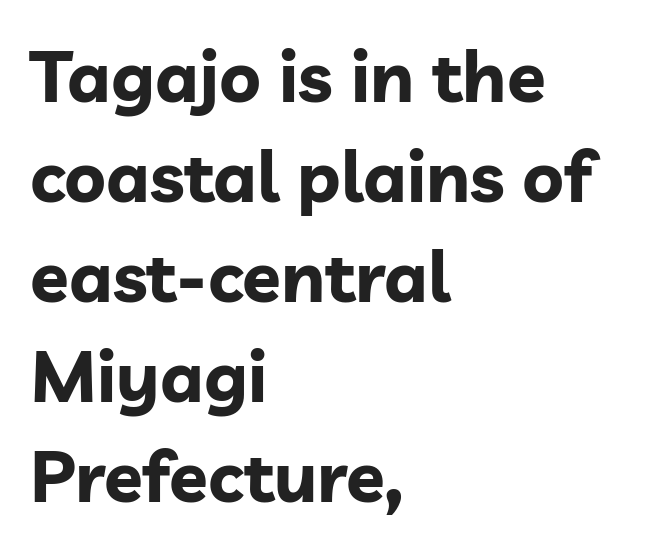
The image shows 71 px bold sans-serif type, upright; set left-aligned, normal line spacing (1.41x), normal letter spacing, not underlined; low stroke contrast and a medium x-height.
